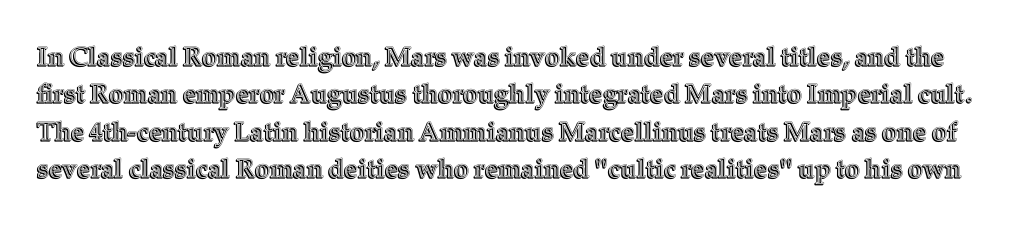
Q: Is the text italic (slanted)? A: No, it is upright.
Q: Is the text underlined? A: No.
Q: Is the spacing between letters normal or unusually wide? A: Normal.
Q: Is the spacing between lines tight, normal or loose? A: Normal.
